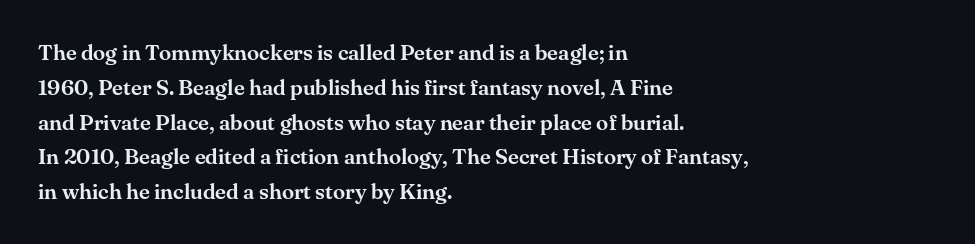
Q: Is the text italic (slanted)? A: No, it is upright.
Q: Is the text underlined? A: No.
Q: How is the paragraph aligned? A: Left-aligned.
Q: Is the spacing between letters normal or unusually wide? A: Normal.
Q: Is the spacing between lines tight, normal or loose? A: Normal.
